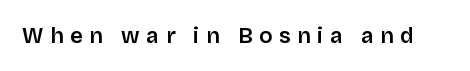
This sample uses an upright cut, with every glyph sitting square on the baseline. In terms of letterspacing, this is a distinctly airy, spread setting. Bare-footed words on every line.
